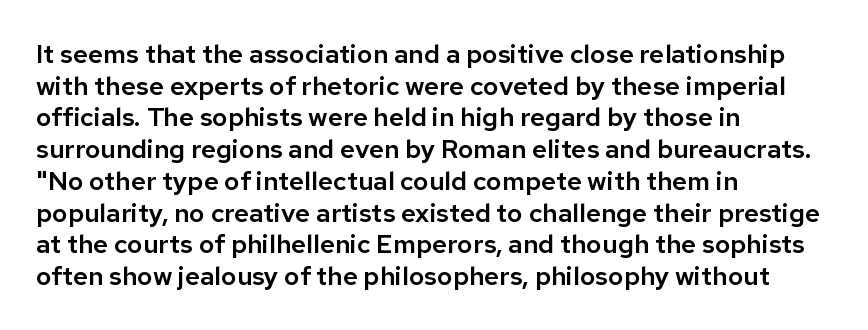
The lettering stays uniformly vertical, giving the passage a roman look. The baseline area is clear. The setting favours the left margin, as ordinary paragraphs usually do. These lines keep a tight, regular rhythm from letter to letter.
